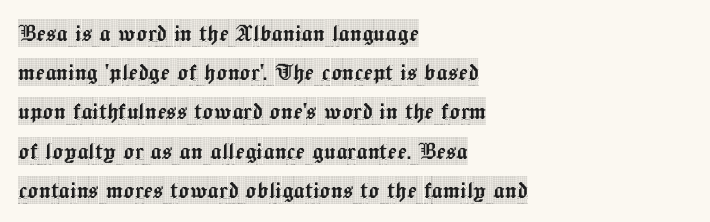
The image shows 28 px condensed serif type, upright; set left-aligned, normal line spacing (1.4x), normal letter spacing, not underlined; a large x-height.
